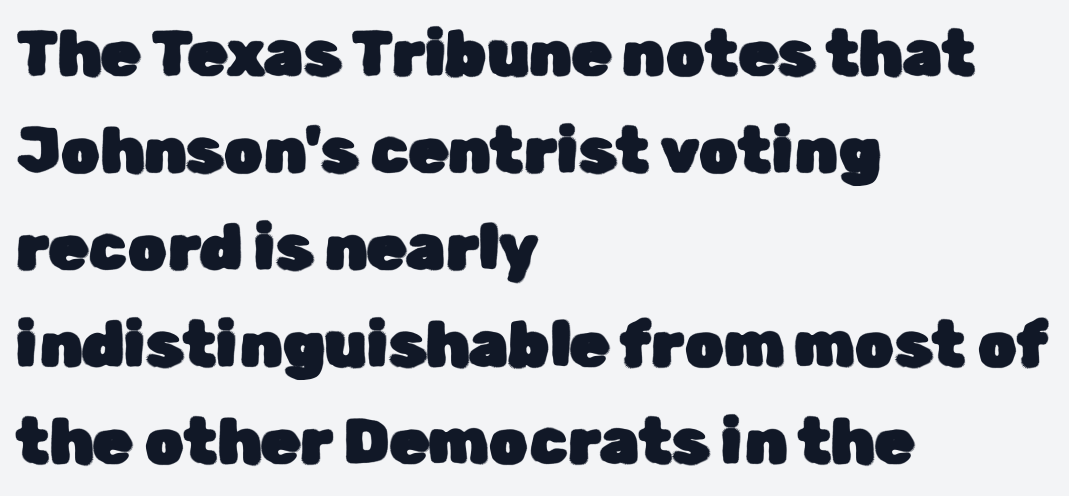
{"serif": "no", "italic": "no", "width": "normal", "stroke_contrast": "low", "x_height": "medium", "monospaced": "no", "underline": "no", "align": "left", "line_spacing": "normal", "line_spacing_ratio": 1.54, "letter_spacing": "normal", "letter_spacing_em": 0.0, "glyph_px": 63}
